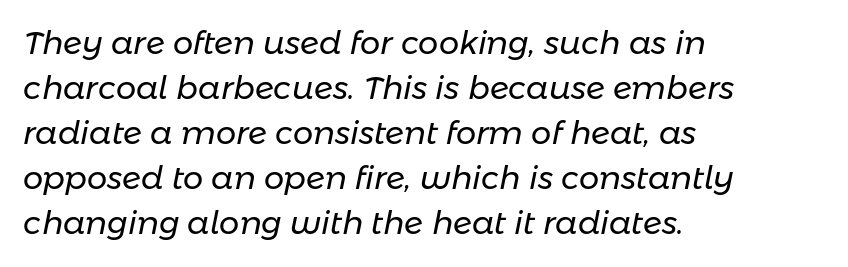
{"italic": "yes", "lean": "right", "slant_degrees": 11, "bold": "no", "weight": "regular", "width": "normal", "stroke_contrast": "low", "x_height": "medium", "monospaced": "no", "underline": "no", "align": "left", "line_spacing": "normal", "line_spacing_ratio": 1.41, "letter_spacing": "normal", "letter_spacing_em": 0.0, "glyph_px": 32}
